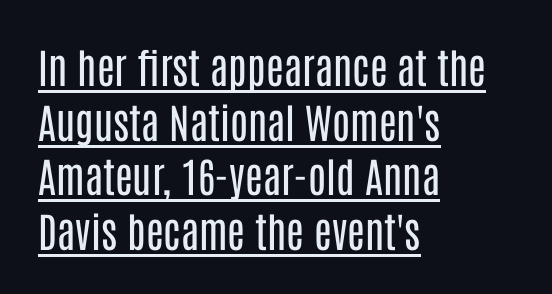
The image shows 41 px regular-weight, condensed sans-serif type, upright; set left-aligned, normal line spacing (1.33x), normal letter spacing, underlined; low stroke contrast and a large x-height.
